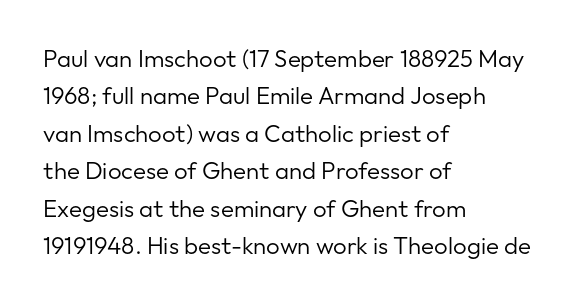
Evenly set lines give the paragraph a standard silhouette. Here the glyphs are tracked normally, forming tight word shapes. Rule under the text: the space is simply empty. Italic? Not at all — the glyphs are vertical. These glyphs show unthickened strokes, regular width or finer.
